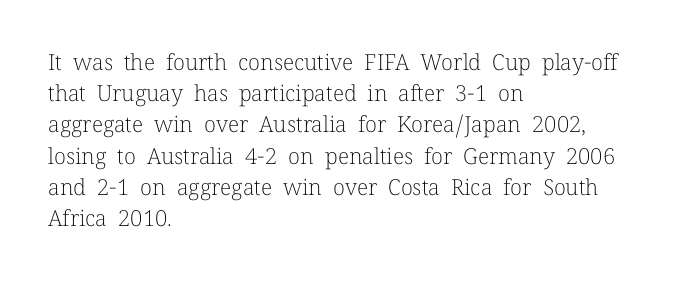
Q: Is the text bold? A: No.
Q: Is the text italic (slanted)? A: No, it is upright.
Q: Is the text underlined? A: No.
Q: How is the paragraph aligned? A: Left-aligned.
Q: Is the spacing between letters normal or unusually wide? A: Normal.
Q: Is the spacing between lines tight, normal or loose? A: Normal.
